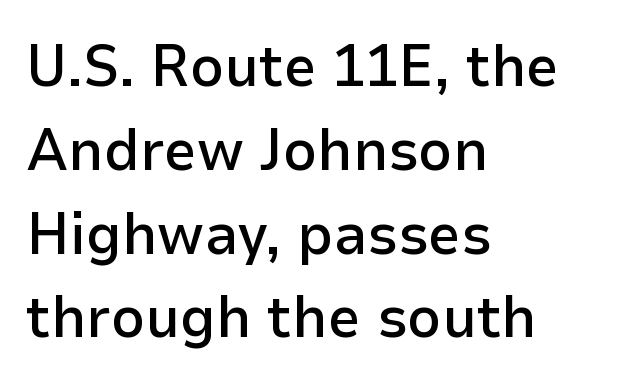
These lines stack with their left ends in a neat column. Emphasis by weight is partial: semibold. Note the varied advance widths — an 'i' is clearly narrower than an 'm'. Tracking value appears to be zero — textbook default spacing.
